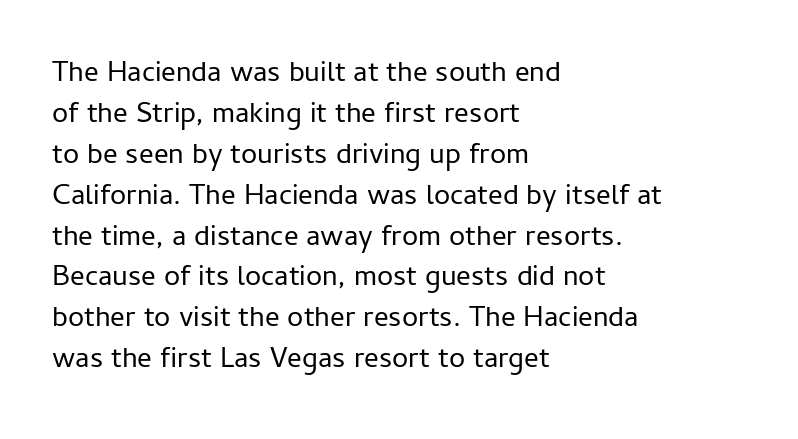
Stroke mass is kept to a normal reading level or below. Summary of vertical rhythm: regular, with standard interline spacing. The letterforms sit shoulder to shoulder at normal distance. Do the characters align in a grid? No, the font is proportional. Unlike a traditional serif, this face leaves its strokes unadorned. Italic? Not at all — the glyphs are vertical.
